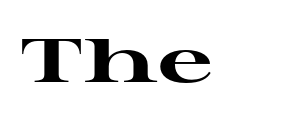
Observe the serifs anchoring each vertical stroke in this sample. This sample uses an upright cut, with every glyph sitting square on the baseline. Check under the words: just untouched page. Is this a fixed-width face? No — the glyphs have proportional, varying widths. How heavy is the stroke? Heavy — this is a bold.
